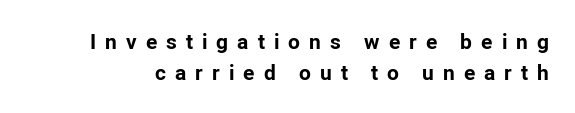
{"italic": "no", "bold": "yes", "underline": "no", "line_spacing": "normal", "line_spacing_ratio": 1.48, "letter_spacing": "wide", "letter_spacing_em": 0.43, "glyph_px": 21}
